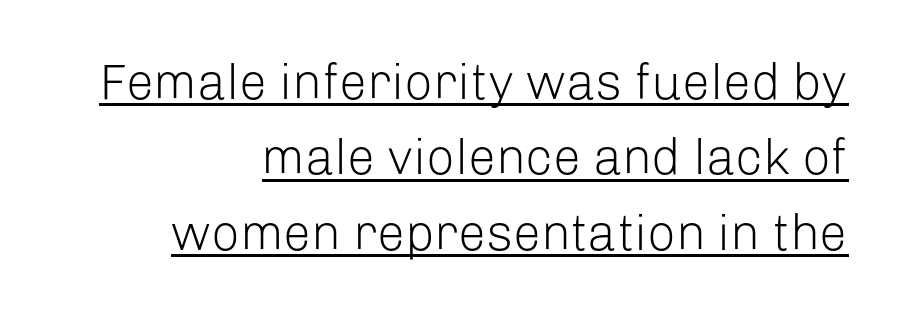
Caption: standard tracking, unaltered. This is roman type, the default non-slanted kind. The lines sit at an ordinary, default distance from one another. You could not count columns in this text — the font is proportionally spaced.
